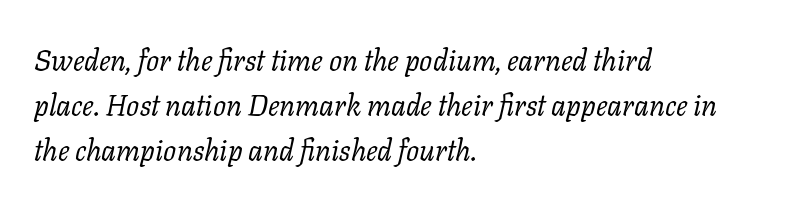
These lines were composed using italics. The characters display serif detailing at their extremities. Summary of vertical rhythm: regular, with standard interline spacing. This sample has the flowing, uneven cadence of proportional lettering. Tracking here is standard; glyphs follow each other at the usual distance. Left-aligned paragraph, ragged on the right.
